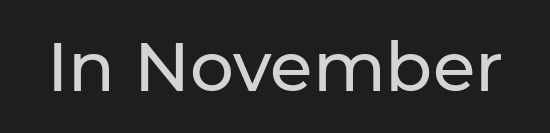
Is there any slant? The stems are plumb. Has an underline been added? It has not. Think of a printed novel: that variable character pitch is what you see here. The letterforms sit shoulder to shoulder at normal distance.
